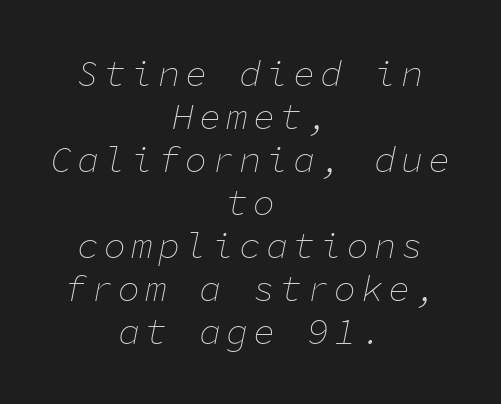
If you drew a line through each stem, it would be angled. Nothing heavy about these letters — not bold at all. Notice how the passage keeps no hard edge, just a central spine. Do the characters align in a grid? Yes, the font is monospaced. The gap between lines stays unmarked.
